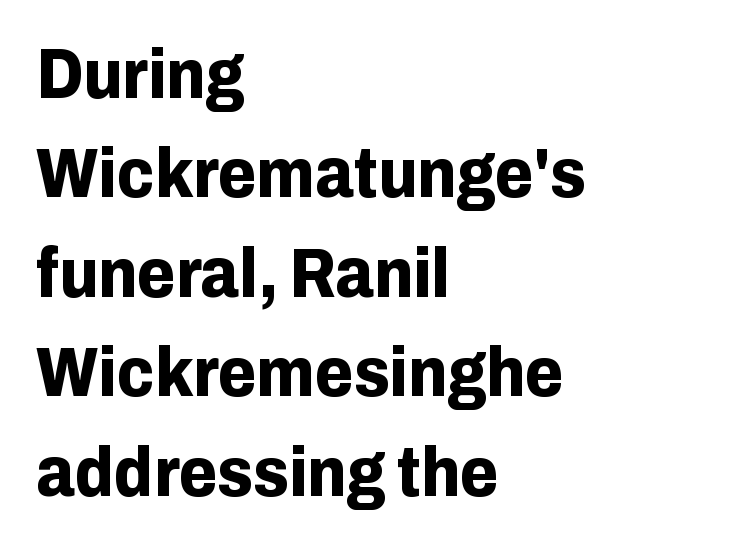
{"serif": "no", "italic": "no", "bold": "yes", "weight": "bold", "width": "normal", "stroke_contrast": "low", "x_height": "medium", "monospaced": "no", "underline": "no", "align": "left", "line_spacing": "normal", "line_spacing_ratio": 1.42, "letter_spacing": "normal", "letter_spacing_em": 0.0, "glyph_px": 70}
